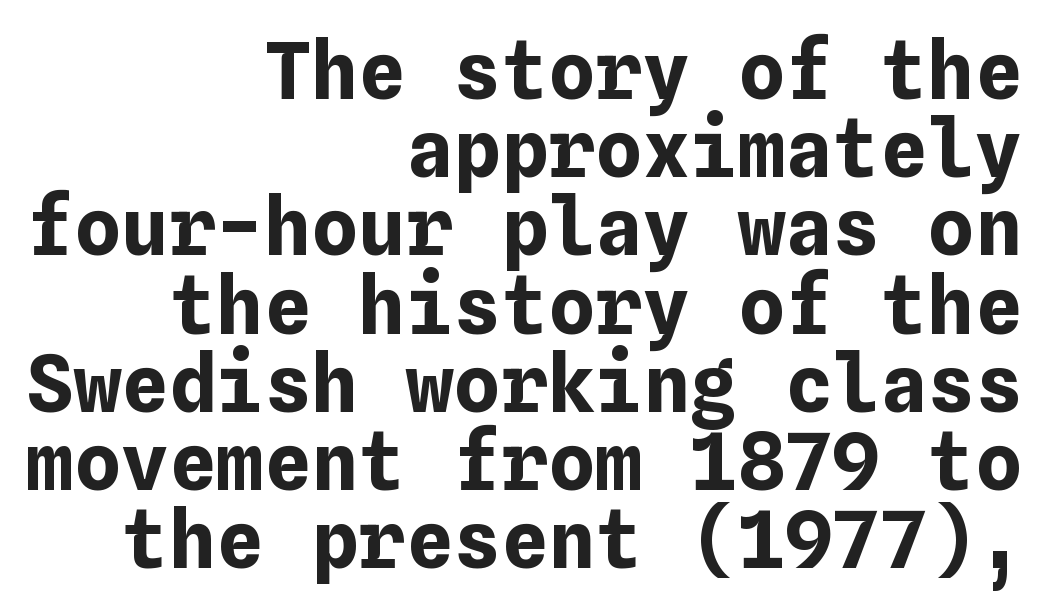
Glance below the letters and you will spot only blank space. Thick stems and heavy bowls — unmistakably bold. Very little white space separates one row of letters from the next. Posture: straight, roman, zero tilt. The line texture is even and compact thanks to regular tracking.
